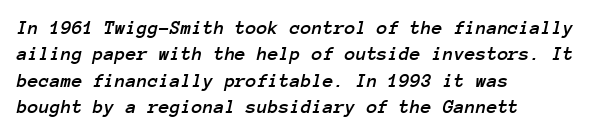
{"italic": "yes", "lean": "right", "slant_degrees": 12, "underline": "no", "align": "left", "line_spacing": "normal", "line_spacing_ratio": 1.32, "letter_spacing": "normal", "letter_spacing_em": 0.0, "glyph_px": 20}
